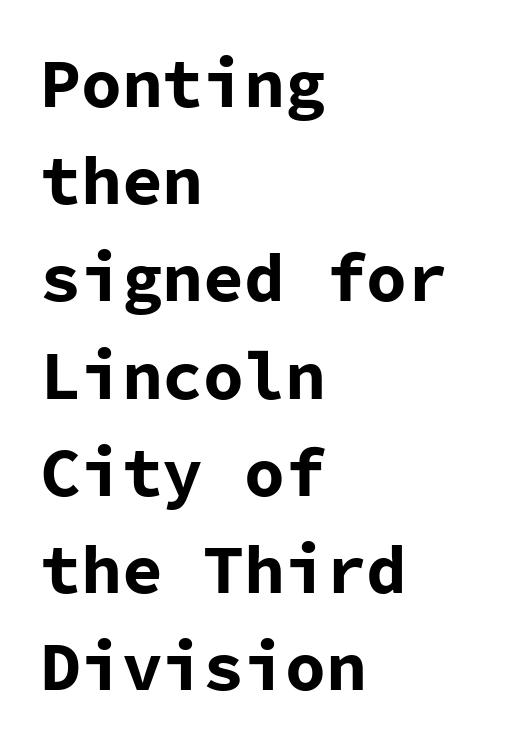
The image shows 68 px bold sans-serif type, upright, monospaced; set left-aligned, normal line spacing (1.43x), normal letter spacing, not underlined; low stroke contrast and a medium x-height.
